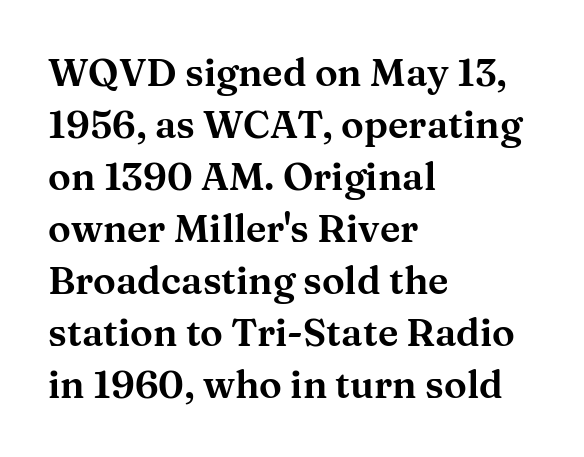
Underline: absent. Old-style or modern, the face here clearly has serifs. Does the leading feel generous? No, just average. Tall strokes in this sample are plumb rather than angled. Spacing verdict: proportional, widths tailored to each character.
